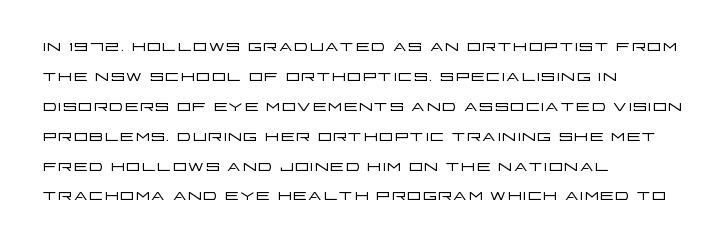
The lines are quadded left. The font sits on the lighter half of the weight spectrum, regular included. Tracking here is standard; glyphs follow each other at the usual distance. Italic? Not at all — the glyphs are vertical. Rule under the text: the space is simply empty.
